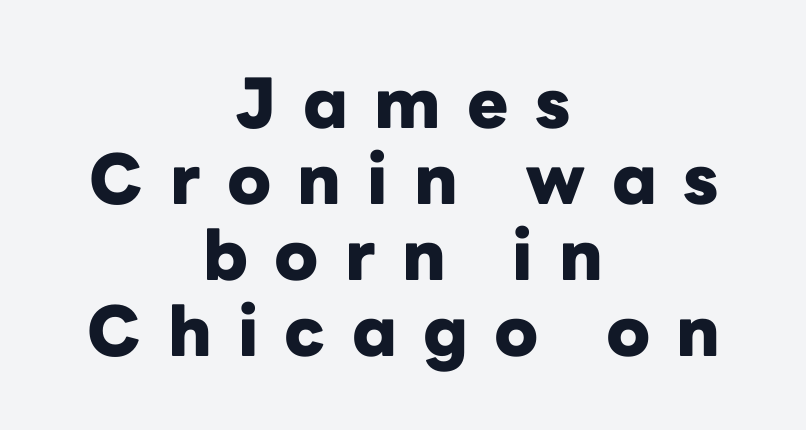
The image shows 69 px heavy sans-serif type, upright; set centered, tight line spacing (1.1x), unusually wide letter spacing (+0.38 em), not underlined; low stroke contrast and a medium x-height.
